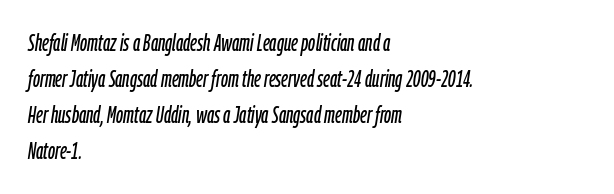
Any mark beneath the type? The region is blank. Italic? Definitely — the glyphs are oblique. Compared with typical body copy, the letter spacing here is the same. Honestly, the row spacing looks completely unremarkable. Line starts are locked; line ends wander.
